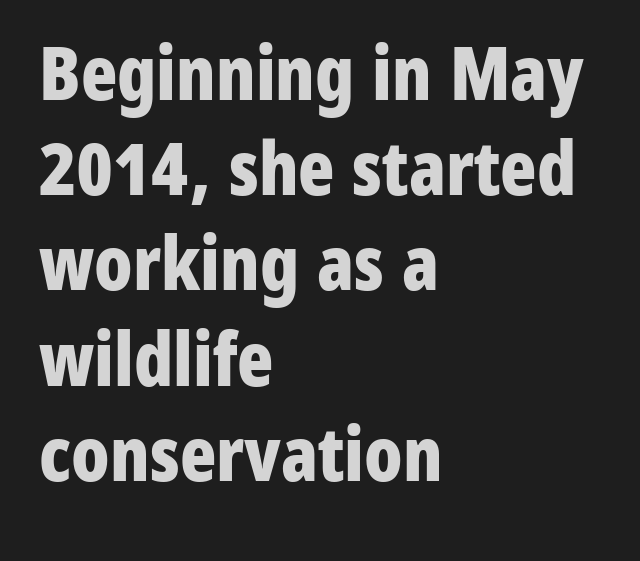
Compared with typical paragraphs, the rows here are spaced about the same. Heft: maximum for text — a bold. The passage shown is typed in a proportional face where columns would drift. Rule under the text: the space is simply empty. The paragraph shown leans on its left margin.
